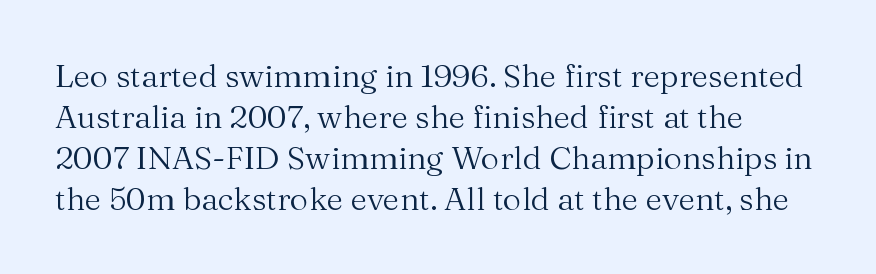
{"serif": "yes", "italic": "no", "bold": "no", "weight": "regular", "width": "normal", "stroke_contrast": "medium", "x_height": "medium", "monospaced": "no", "underline": "no", "align": "left", "line_spacing": "normal", "line_spacing_ratio": 1.28, "letter_spacing": "normal", "letter_spacing_em": 0.0, "glyph_px": 32}
